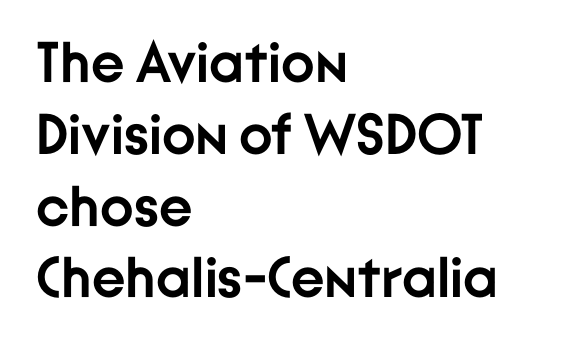
The image shows 57 px semibold sans-serif type, upright; set left-aligned, normal line spacing (1.26x), normal letter spacing, not underlined; low stroke contrast and a medium x-height.
